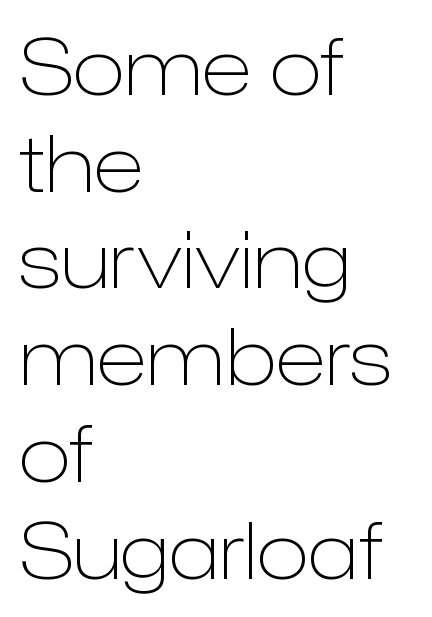
The image shows 78 px light sans-serif type, upright; set left-aligned, line spacing 1.24x, normal letter spacing, not underlined; low stroke contrast and a medium x-height.
